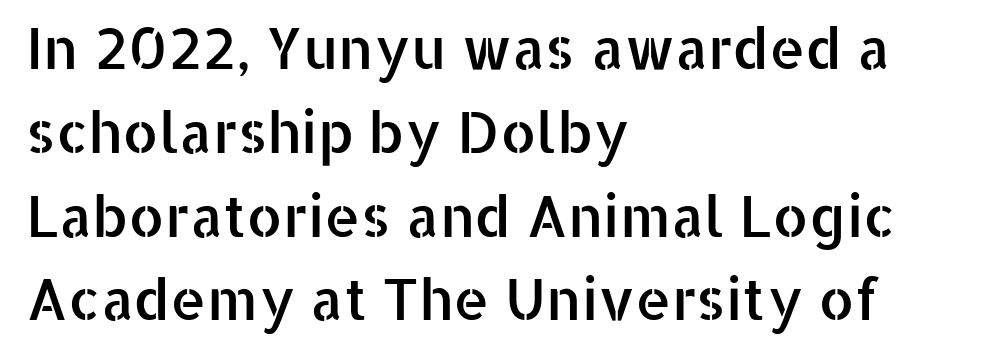
Q: Is the text italic (slanted)? A: No, it is upright.
Q: Is the typeface a serif or a sans-serif typeface? A: Sans-serif.
Q: Is the text underlined? A: No.
Q: How is the paragraph aligned? A: Left-aligned.
Q: Is the spacing between letters normal or unusually wide? A: Normal.
Q: Is the spacing between lines tight, normal or loose? A: Normal.
Q: Width (condensed, normal, or wide)? A: Normal.
Q: Stroke contrast? A: Low.
Q: x-height? A: Medium.
Q: Monospaced? A: No.
